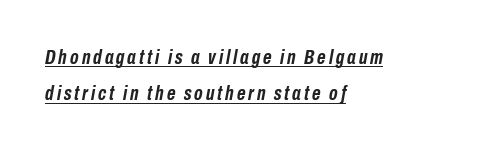
The lettering tilts uniformly, giving the passage an italic look. This sample is left-justified, so line endings fall wherever the words run out. Underlining? Definitely there. Notice how thick the strokes are: this is what a full bold looks like.
